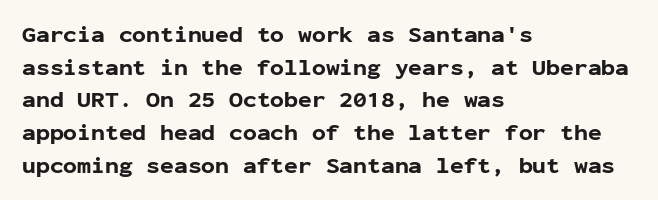
The image shows 23 px bold type, upright; set left-aligned, normal line spacing (1.42x), normal letter spacing, not underlined.
